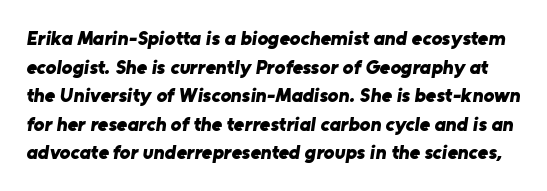
The image shows 20 px bold type; set normal line spacing (1.43x), normal letter spacing, not underlined.
